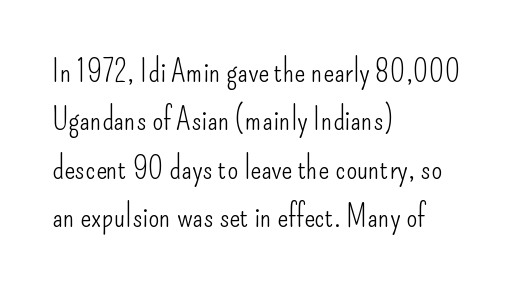
The image shows 32 px light, condensed sans-serif type, upright; set left-aligned, normal line spacing (1.51x), normal letter spacing, not underlined; low stroke contrast and a small x-height.
